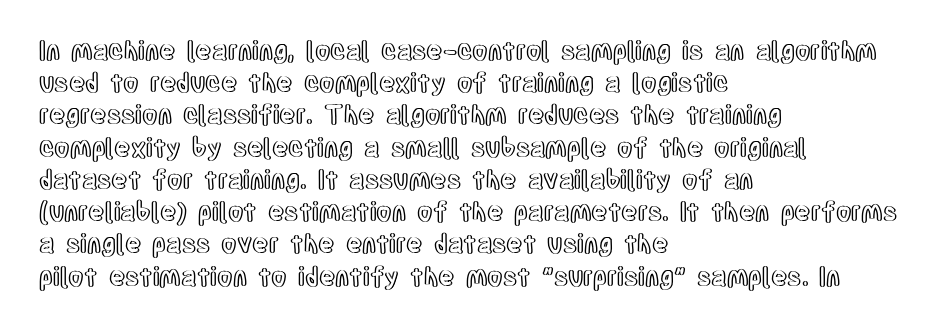
Q: Is the text italic (slanted)? A: No, it is upright.
Q: Is the text underlined? A: No.
Q: How is the paragraph aligned? A: Left-aligned.
Q: Is the spacing between letters normal or unusually wide? A: Normal.
Q: Is the spacing between lines tight, normal or loose? A: Normal.
